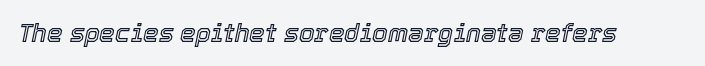
Q: Is the text italic (slanted)? A: Yes, it leans right by about 12 degrees.
Q: Is the text underlined? A: No.
Q: Is the spacing between letters normal or unusually wide? A: Normal.
